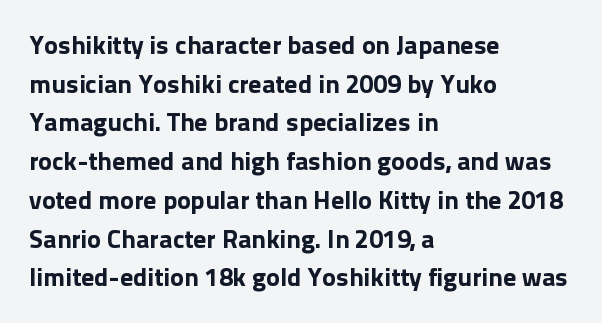
{"italic": "no", "bold": "yes", "underline": "no", "align": "left", "line_spacing": "normal", "line_spacing_ratio": 1.49, "letter_spacing": "normal", "letter_spacing_em": 0.0, "glyph_px": 26}
